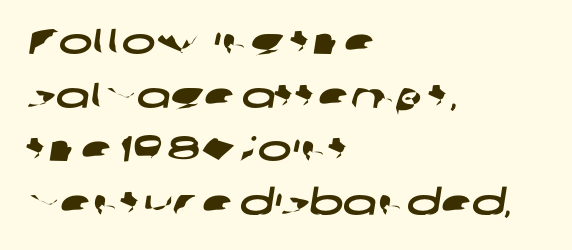
{"serif": "no", "width": "wide", "stroke_contrast": "low", "x_height": "medium", "monospaced": "no", "underline": "no", "align": "left", "line_spacing": "normal", "line_spacing_ratio": 1.49, "letter_spacing": "normal", "letter_spacing_em": 0.0, "glyph_px": 36}
